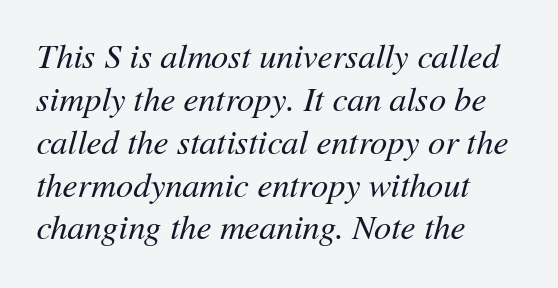
{"italic": "yes", "lean": "right", "slant_degrees": 11, "bold": "no", "weight": "regular", "width": "normal", "stroke_contrast": "medium", "x_height": "medium", "monospaced": "no", "underline": "no", "align": "left", "line_spacing": "normal", "line_spacing_ratio": 1.26, "letter_spacing": "normal", "letter_spacing_em": 0.0, "glyph_px": 34}
